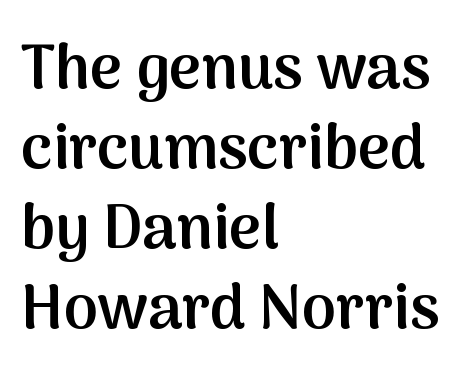
{"serif": "no", "italic": "no", "bold": "semi", "weight": "semibold", "width": "normal", "stroke_contrast": "medium", "x_height": "medium", "monospaced": "no", "underline": "no", "align": "left", "line_spacing": "normal", "line_spacing_ratio": 1.29, "letter_spacing": "normal", "letter_spacing_em": 0.0, "glyph_px": 62}
